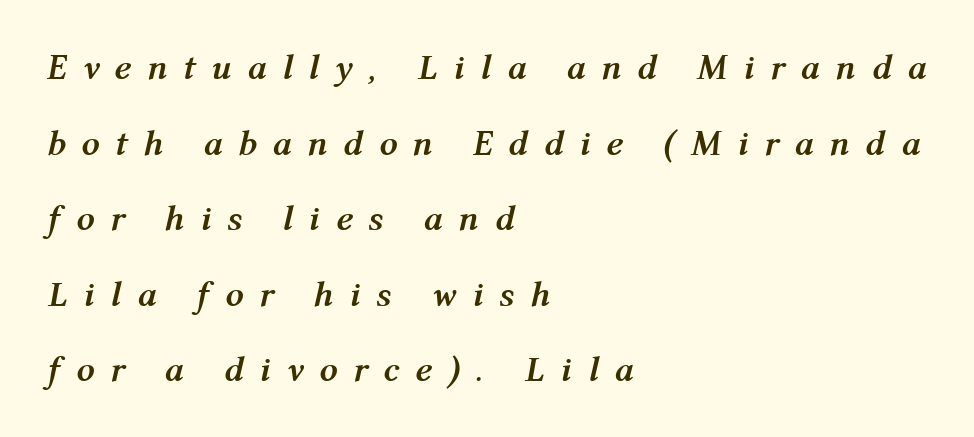
The text carries the slant typical of an italic or oblique font. The typesetting leans heavy: a genuine bold. How would I describe the line gaps? Wide and relaxed. Leftover space on each line is placed entirely after the last word. These lines have a slow, spaced-out rhythm from letter to letter.
